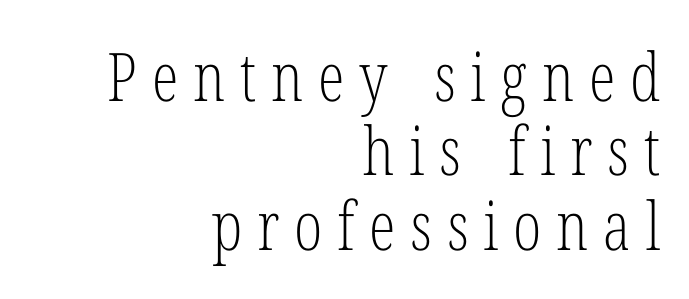
Q: Is the text bold? A: No.
Q: Is the text italic (slanted)? A: No, it is upright.
Q: Is the typeface a serif or a sans-serif typeface? A: Serif.
Q: Is the text underlined? A: No.
Q: How is the paragraph aligned? A: Right-aligned.
Q: Is the spacing between letters normal or unusually wide? A: Unusually wide.
Q: Is the spacing between lines tight, normal or loose? A: Tight.
Q: Width (condensed, normal, or wide)? A: Condensed.
Q: Stroke contrast? A: Low.
Q: x-height? A: Medium.
Q: Monospaced? A: No.
